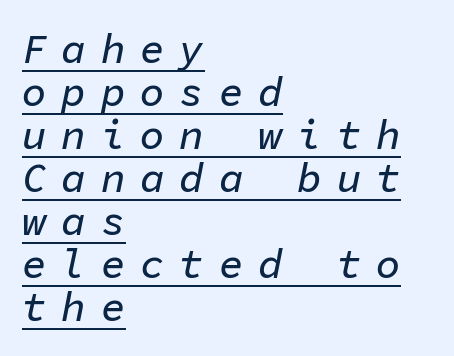
Q: Is the text italic (slanted)? A: Yes, it leans right by about 11 degrees.
Q: Is the text underlined? A: Yes.
Q: How is the paragraph aligned? A: Left-aligned.
Q: Is the spacing between letters normal or unusually wide? A: Unusually wide.
Q: Is the spacing between lines tight, normal or loose? A: Tight.
Q: Width (condensed, normal, or wide)? A: Normal.
Q: Stroke contrast? A: Low.
Q: x-height? A: Medium.
Q: Monospaced? A: Yes.
